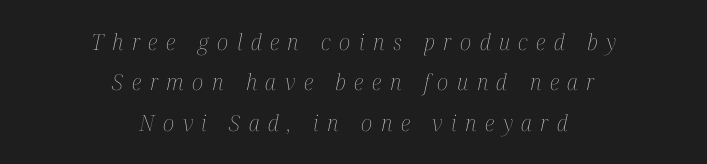
Q: Is the text bold? A: No.
Q: Is the text italic (slanted)? A: Yes, it leans right by about 12 degrees.
Q: Is the text underlined? A: No.
Q: How is the paragraph aligned? A: Centered.
Q: Is the spacing between letters normal or unusually wide? A: Unusually wide.
